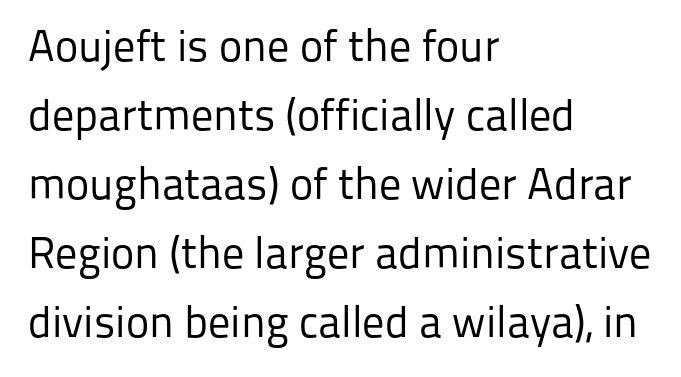
The image shows 44 px regular-weight sans-serif type, upright; set left-aligned, normal line spacing (1.57x), normal letter spacing, not underlined; low stroke contrast and a medium x-height.
